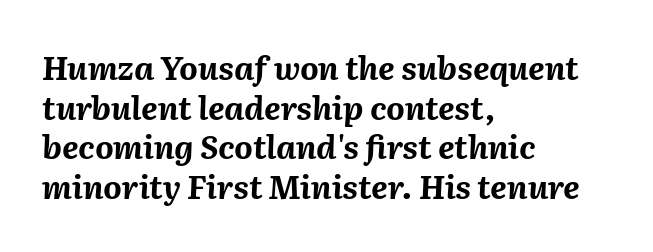
This rendering uses left alignment, leaving the right contour irregular. This sample uses an oblique cut, with every glyph tilted off the vertical. Default kerning and tracking; the words read as compact shapes. Emphasis by weight is at full strength: bold. Spacing verdict: proportional, widths tailored to each character.
